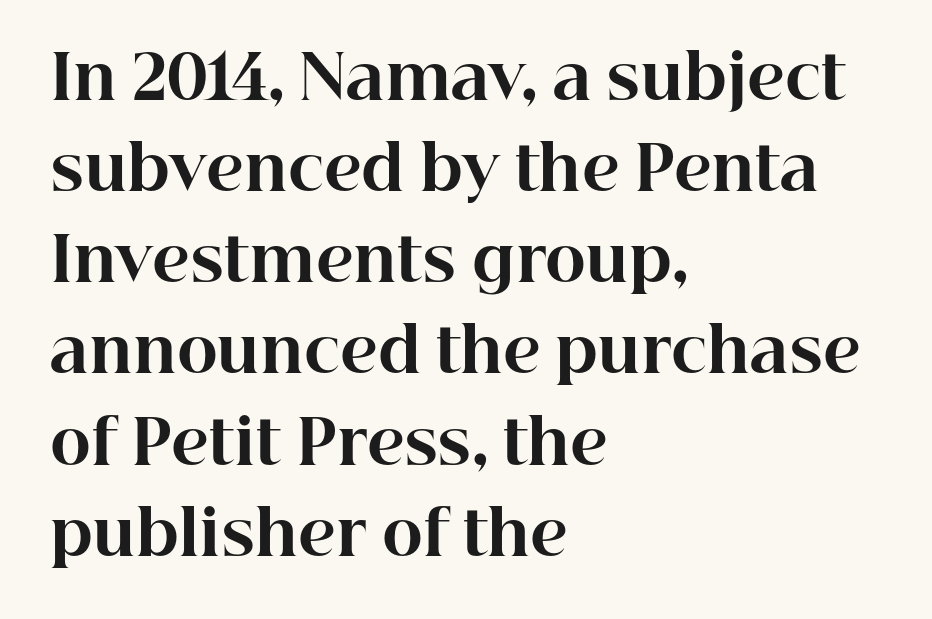
{"serif": "yes", "italic": "no", "bold": "yes", "weight": "bold", "width": "normal", "stroke_contrast": "high", "x_height": "medium", "monospaced": "no", "underline": "no", "align": "left", "line_spacing": "normal", "line_spacing_ratio": 1.47, "letter_spacing": "normal", "letter_spacing_em": 0.0, "glyph_px": 62}
